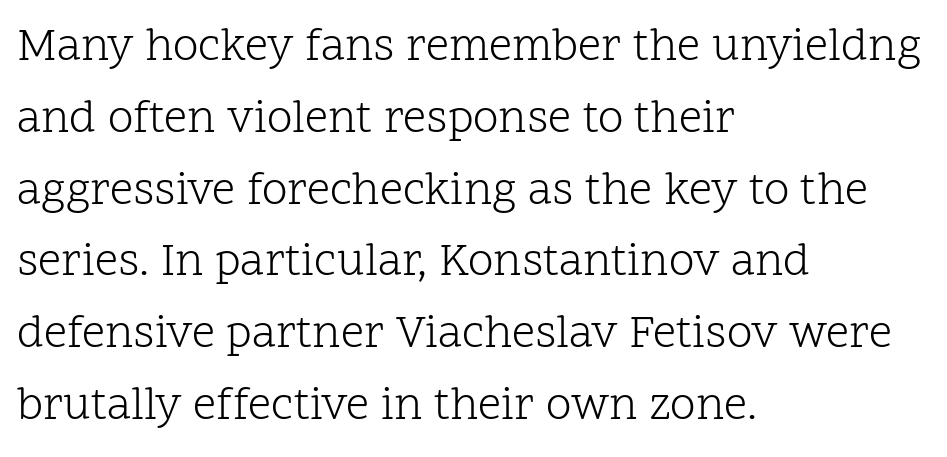
The typesetting does not lean heavy: it is not bold. Quick note: interline space is typical. The foot of each line stays bare and open. You can tell from the footed stems that serif type was used. Between one letter and the next there's only the usual sliver of space. Character widths vary here, with narrow letters taking less room than wide ones.
